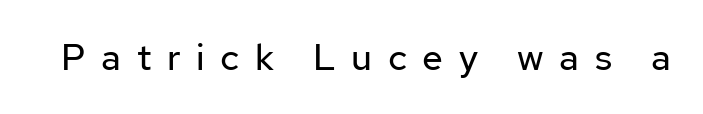
{"serif": "no", "italic": "no", "bold": "no", "weight": "regular", "width": "normal", "stroke_contrast": "low", "x_height": "medium", "monospaced": "no", "underline": "no", "letter_spacing": "wide", "letter_spacing_em": 0.42, "glyph_px": 37}
